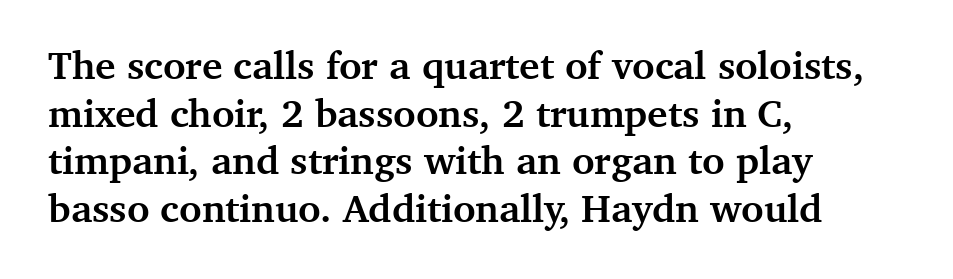
Q: Is the text bold? A: Yes.
Q: Is the text italic (slanted)? A: No, it is upright.
Q: Is the typeface a serif or a sans-serif typeface? A: Serif.
Q: Is the text underlined? A: No.
Q: How is the paragraph aligned? A: Left-aligned.
Q: Is the spacing between letters normal or unusually wide? A: Normal.
Q: Width (condensed, normal, or wide)? A: Normal.
Q: Stroke contrast? A: Medium.
Q: x-height? A: Medium.
Q: Monospaced? A: No.
